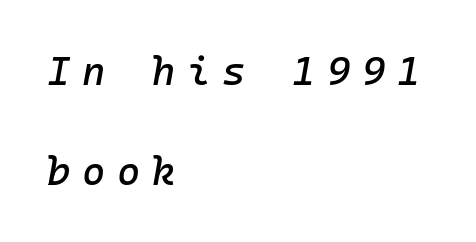
The image shows 40 px text type, italic (leaning right); set left-aligned, loose line spacing (2.49x), unusually wide letter spacing (+0.29 em), not underlined; low stroke contrast and a medium x-height.
